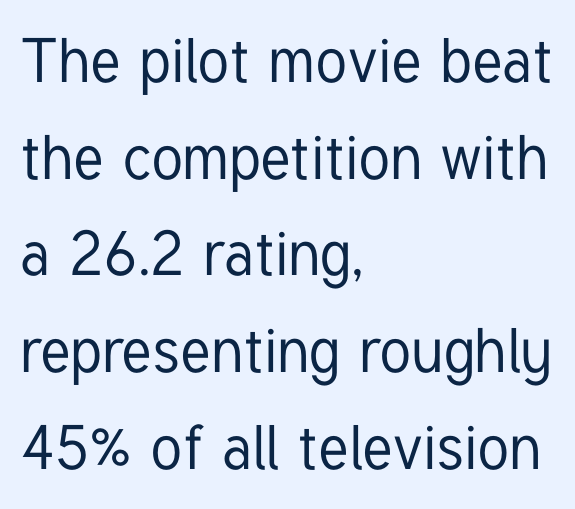
{"serif": "no", "italic": "no", "width": "condensed", "stroke_contrast": "low", "x_height": "medium", "monospaced": "no", "underline": "no", "align": "left", "line_spacing": "normal", "line_spacing_ratio": 1.56, "letter_spacing": "normal", "letter_spacing_em": 0.0, "glyph_px": 62}
